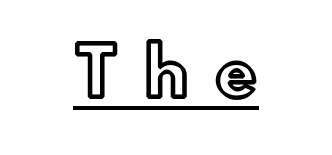
The gaps between neighbouring characters are conspicuously large. It's the straight-up-and-down kind of type. A continuous stroke trails under the words, as in a hyperlink. The passage shown is typed in a proportional face where columns would drift.
